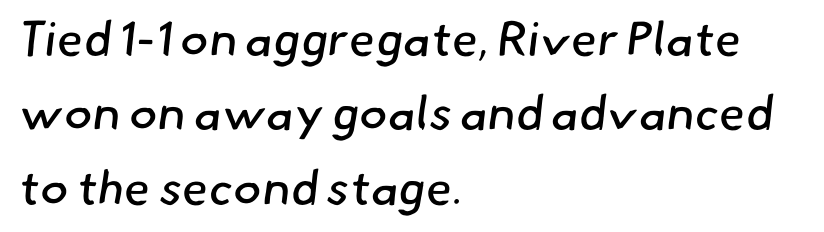
Spacing verdict: proportional, widths tailored to each character. These lines are set flush left with a ragged right edge. Plain, unruled lines of type. These lines keep a tight, regular rhythm from letter to letter. Stem width sits at or under what a default text font uses. These lines sit exactly where default settings would place them.
